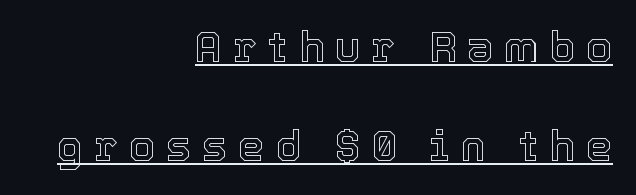
Interline gaps are noticeably wide in this sample. Honestly, the letter spacing is so wide it's the main thing you notice. The typography opts for an upright posture over an oblique one. The passage shown is underscored from start to finish. Compared with a flush-left layout, this one pins lines to the opposite, right side. Character widths vary here, with narrow letters taking less room than wide ones.
